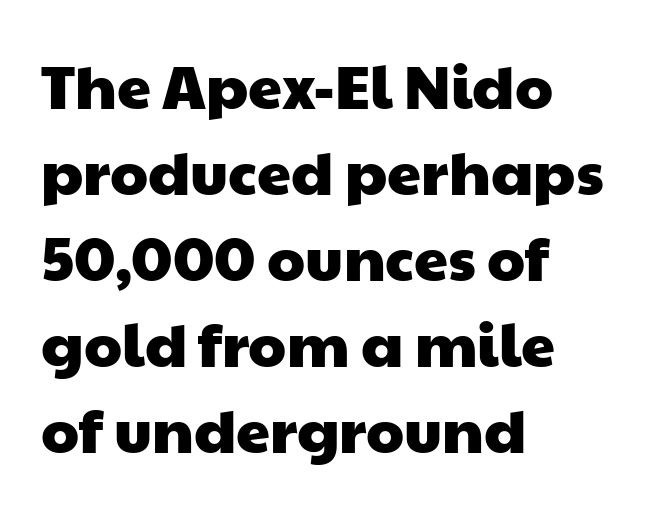
The image shows 61 px wide sans-serif type; set left-aligned, normal line spacing (1.41x), normal letter spacing, not underlined; low stroke contrast and a medium x-height.
